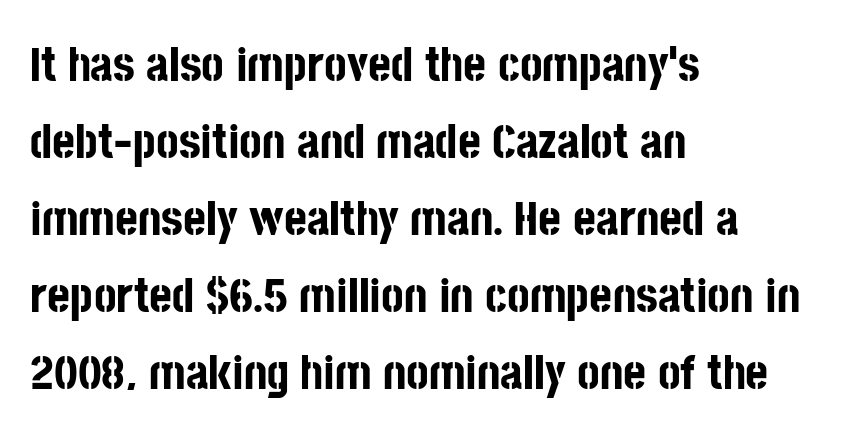
Default kerning and tracking; the words read as compact shapes. Spacing verdict: proportional, widths tailored to each character. This rendering employs a face without finishing strokes, i.e., a sans-serif. Evenly set lines give the paragraph a standard silhouette. Words float on clear page, feet unadorned. The glyphs have the mass of a bold cut.
